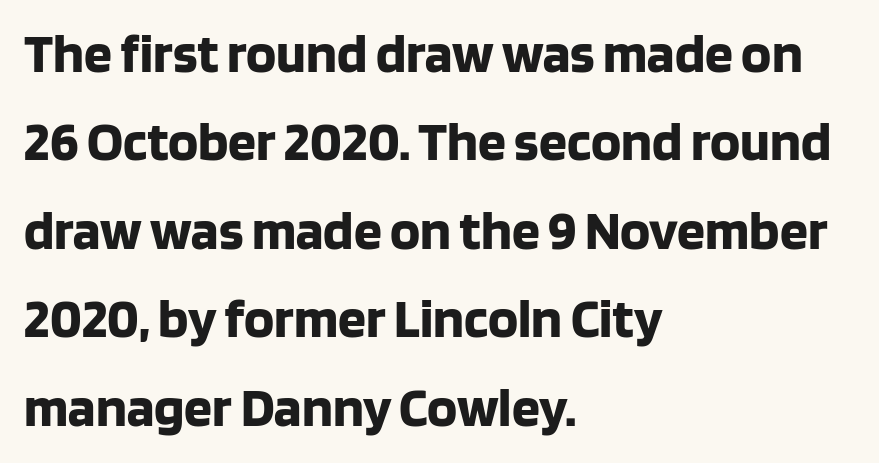
Q: Is the text bold? A: Yes.
Q: Is the text italic (slanted)? A: No, it is upright.
Q: Is the typeface a serif or a sans-serif typeface? A: Sans-serif.
Q: Is the text underlined? A: No.
Q: How is the paragraph aligned? A: Left-aligned.
Q: Is the spacing between letters normal or unusually wide? A: Normal.
Q: Is the spacing between lines tight, normal or loose? A: Normal.
Q: Width (condensed, normal, or wide)? A: Normal.
Q: Stroke contrast? A: Low.
Q: x-height? A: Large.
Q: Monospaced? A: No.
